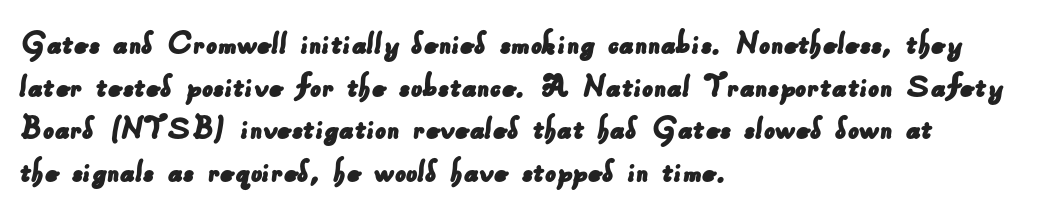
What kind of face is this? One without serifs — a sans. Note the varied advance widths — an 'i' is clearly narrower than an 'm'. Nothing unusual about the tracking: characters are spaced as the font intends. The strip under each line holds only bare page. These lines stack with their left ends in a neat column.
